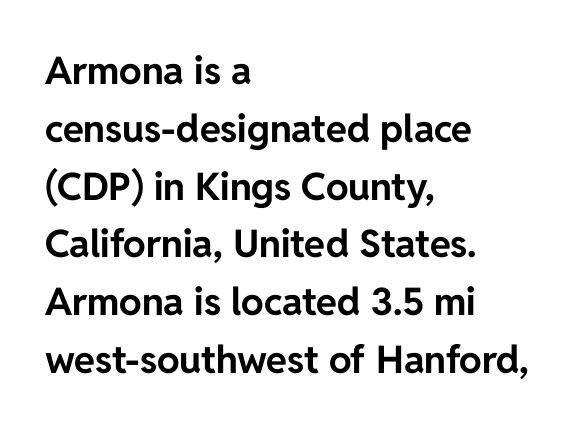
The image shows 38 px bold sans-serif type, upright; set left-aligned, normal line spacing (1.52x), normal letter spacing, not underlined; low stroke contrast and a medium x-height.
